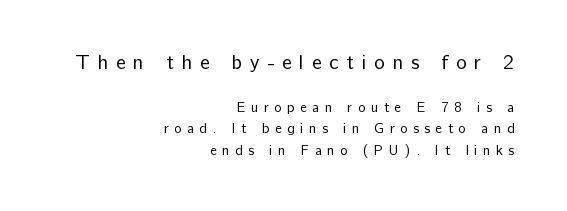
The image shows 20 px text type, upright; set right-aligned, normal line spacing (1.54x), unusually wide letter spacing (+0.39 em), not underlined; the first (top) block is 1.43x larger.
